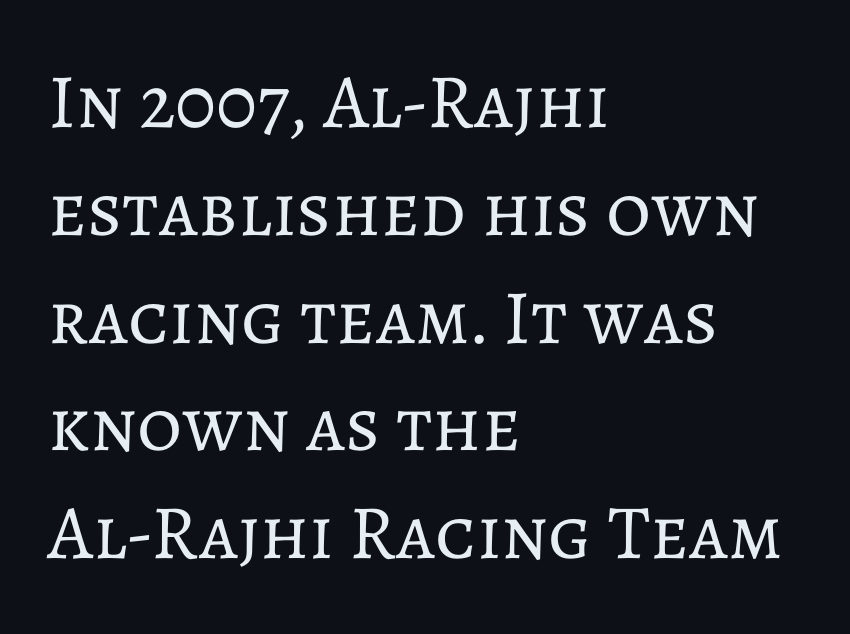
Q: Is the text bold? A: No.
Q: Is the text italic (slanted)? A: No, it is upright.
Q: Is the text underlined? A: No.
Q: How is the paragraph aligned? A: Left-aligned.
Q: Is the spacing between letters normal or unusually wide? A: Normal.
Q: Is the spacing between lines tight, normal or loose? A: Normal.
Q: Width (condensed, normal, or wide)? A: Normal.
Q: Stroke contrast? A: Low.
Q: x-height? A: Medium.
Q: Monospaced? A: No.
